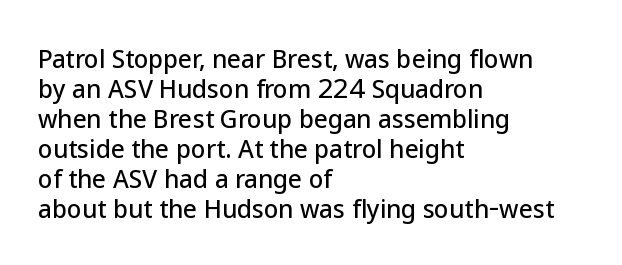
The image shows 24 px text type, upright; set left-aligned, normal line spacing (1.25x), normal letter spacing, not underlined.
